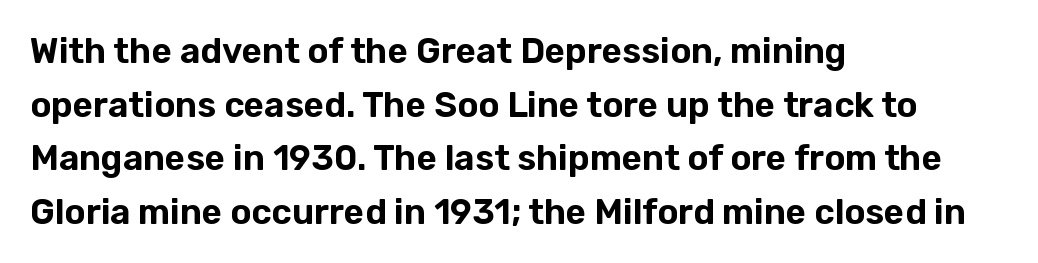
Descenders are the only things crossing below the line. Where is the straight margin? On the left. Does the type have serifs? No, each stem ends abruptly. Each word holds together tightly as a unit, with standard inter-letter gaps.
